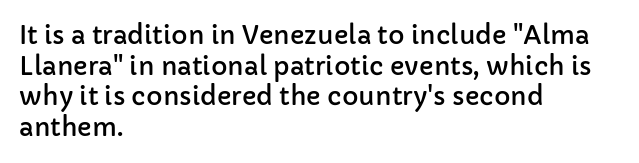
{"italic": "no", "underline": "no", "align": "left", "line_spacing_ratio": 1.23, "letter_spacing": "normal", "letter_spacing_em": 0.0, "glyph_px": 25}
